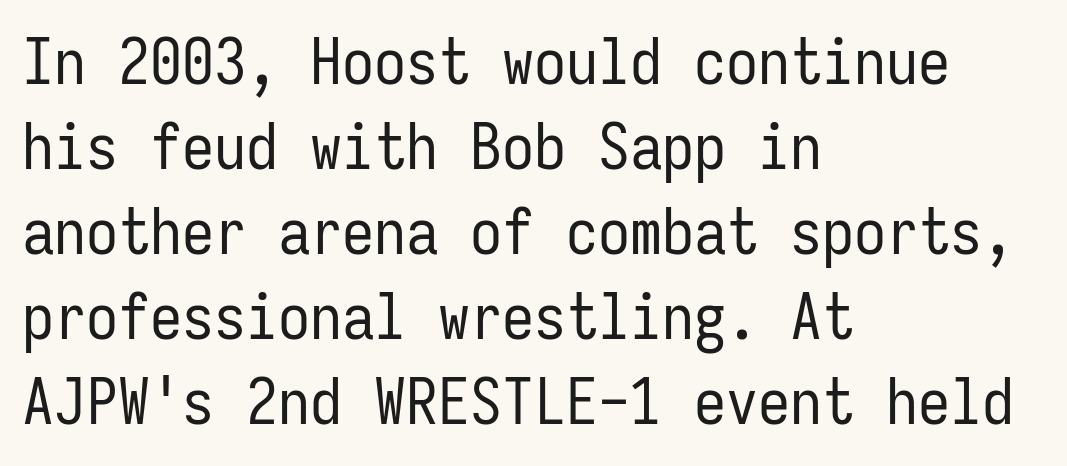
Q: Is the text bold? A: No.
Q: Is the text italic (slanted)? A: No, it is upright.
Q: Is the typeface a serif or a sans-serif typeface? A: Sans-serif.
Q: Is the text underlined? A: No.
Q: How is the paragraph aligned? A: Left-aligned.
Q: Is the spacing between letters normal or unusually wide? A: Normal.
Q: Is the spacing between lines tight, normal or loose? A: Normal.
Q: Width (condensed, normal, or wide)? A: Condensed.
Q: Stroke contrast? A: Low.
Q: x-height? A: Medium.
Q: Monospaced? A: Yes.
